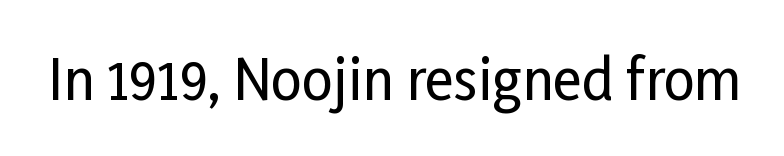
{"serif": "no", "italic": "no", "width": "condensed", "stroke_contrast": "low", "x_height": "medium", "monospaced": "no", "underline": "no", "letter_spacing": "normal", "letter_spacing_em": 0.0, "glyph_px": 55}
